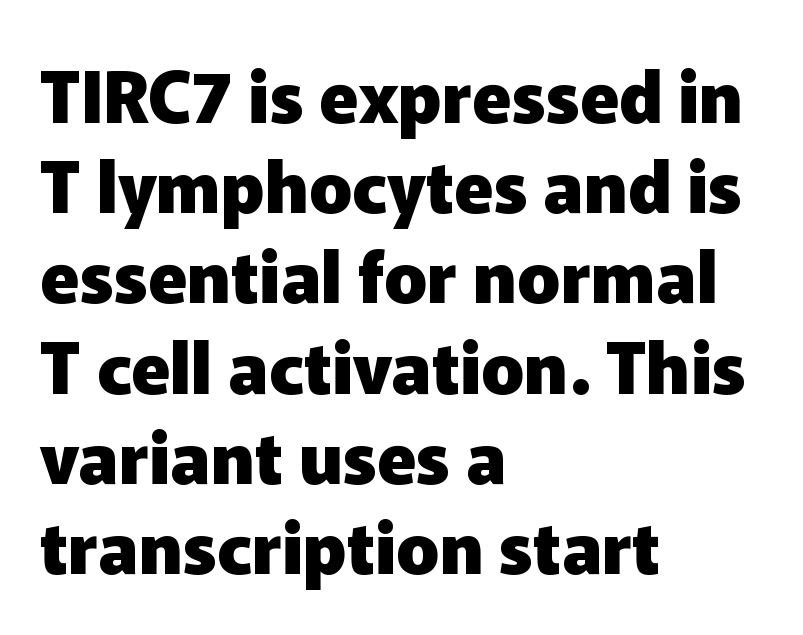
Q: Is the text bold? A: Yes.
Q: Is the text italic (slanted)? A: No, it is upright.
Q: Is the typeface a serif or a sans-serif typeface? A: Sans-serif.
Q: Is the text underlined? A: No.
Q: How is the paragraph aligned? A: Left-aligned.
Q: Is the spacing between letters normal or unusually wide? A: Normal.
Q: Is the spacing between lines tight, normal or loose? A: Normal.
Q: Width (condensed, normal, or wide)? A: Normal.
Q: Stroke contrast? A: Low.
Q: x-height? A: Medium.
Q: Monospaced? A: No.
